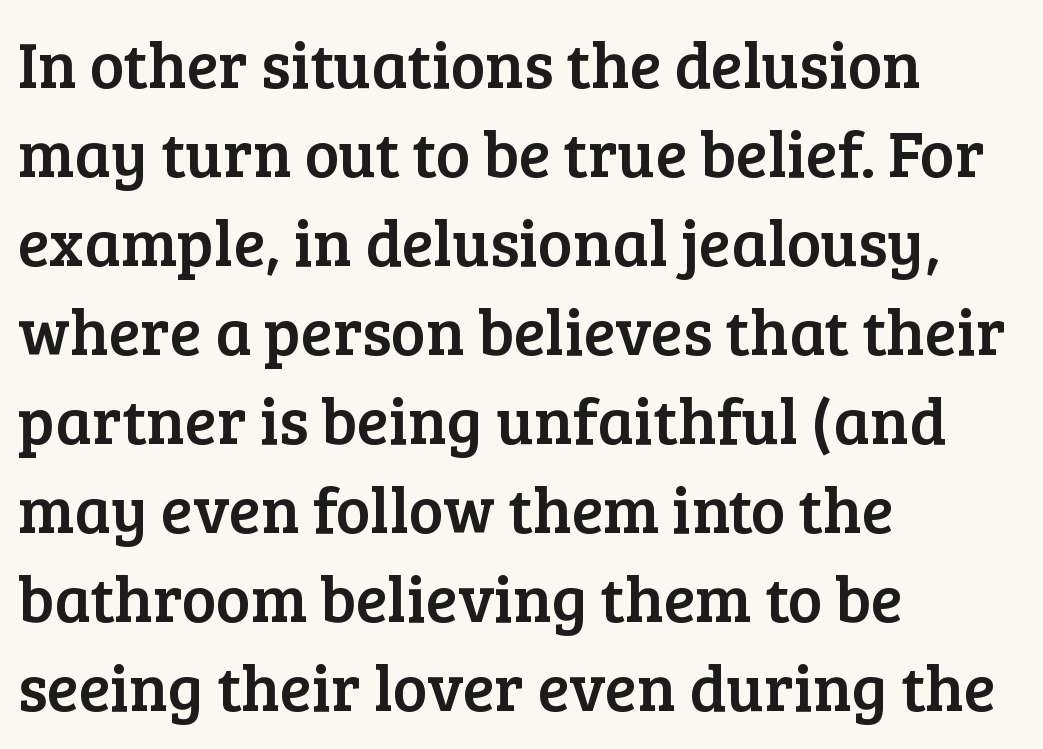
Q: Is the text italic (slanted)? A: No, it is upright.
Q: Is the typeface a serif or a sans-serif typeface? A: Serif.
Q: Is the text underlined? A: No.
Q: How is the paragraph aligned? A: Left-aligned.
Q: Is the spacing between letters normal or unusually wide? A: Normal.
Q: Is the spacing between lines tight, normal or loose? A: Normal.
Q: Width (condensed, normal, or wide)? A: Normal.
Q: Stroke contrast? A: Low.
Q: x-height? A: Medium.
Q: Monospaced? A: No.
